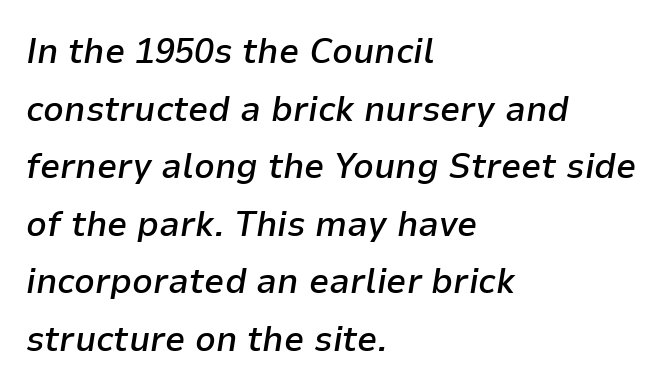
{"italic": "yes", "lean": "right", "slant_degrees": 9, "bold": "semi", "weight": "semibold", "width": "normal", "stroke_contrast": "low", "x_height": "medium", "monospaced": "no", "underline": "no", "align": "left", "line_spacing": "normal", "line_spacing_ratio": 1.6, "letter_spacing": "normal", "letter_spacing_em": 0.0, "glyph_px": 36}
